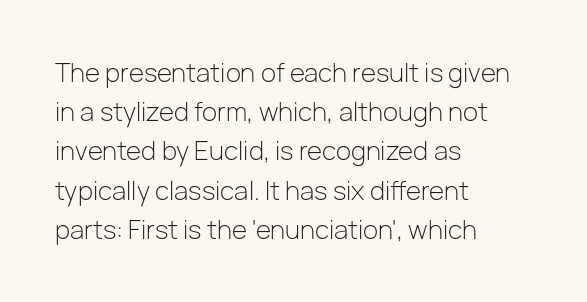
Is this a heavy cut? Hardly; it is regular or lighter. In CSS terms this would be text-align: left. Words appear dense and cohesive because spacing is normal. The gap between lines stays unmarked. Reading down the column, the eye jumps a familiar distance to each next line. This is roman type, the default non-slanted kind.
